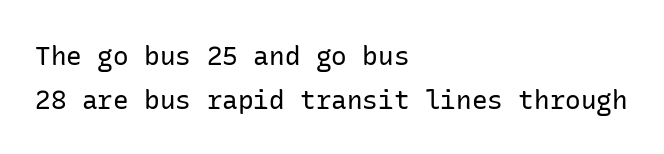
The image shows 26 px text type, upright; set left-aligned, normal line spacing (1.69x), normal letter spacing, not underlined.
